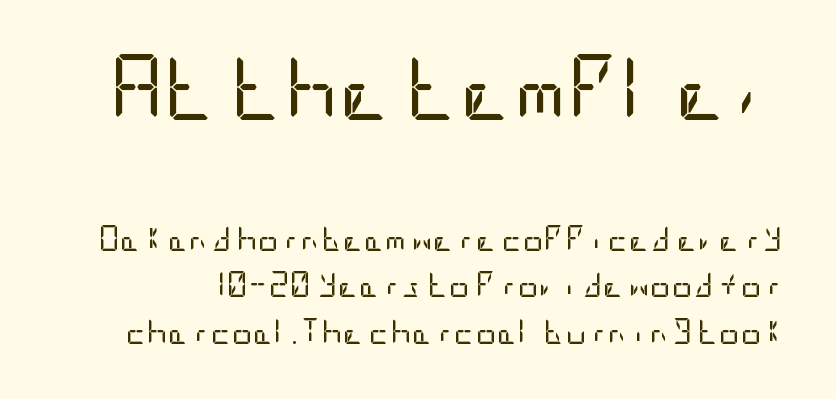
Q: Is the text bold? A: No.
Q: Is the text italic (slanted)? A: No, it is upright.
Q: Is the typeface a serif or a sans-serif typeface? A: Sans-serif.
Q: Is the text underlined? A: No.
Q: Is the spacing between letters normal or unusually wide? A: Normal.
Q: Which block of text is set in a larger size, the first (top) or the second (bottom)? A: The first (top) one.
Q: Width (condensed, normal, or wide)? A: Condensed.
Q: Stroke contrast? A: Low.
Q: x-height? A: Large.
